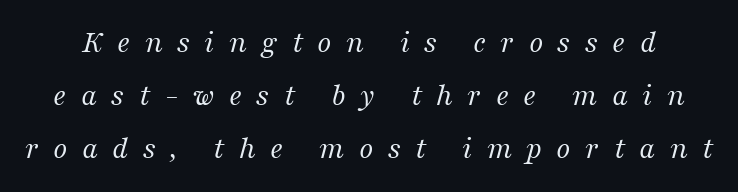
{"serif": "yes", "italic": "yes", "lean": "right", "slant_degrees": 16, "bold": "no", "weight": "regular", "width": "normal", "stroke_contrast": "medium", "x_height": "medium", "monospaced": "no", "underline": "no", "line_spacing": "normal", "line_spacing_ratio": 1.65, "letter_spacing": "wide", "letter_spacing_em": 0.45, "glyph_px": 32}
